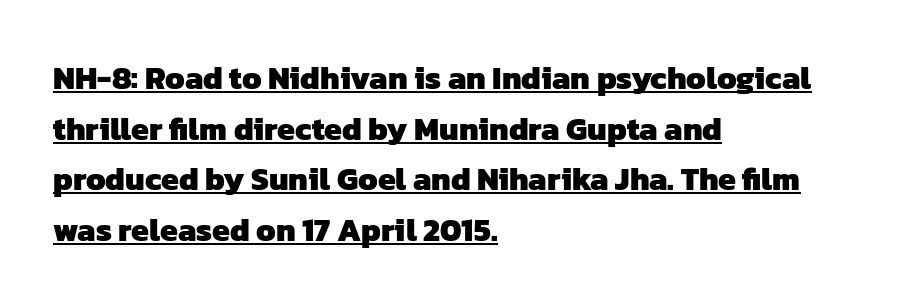
The image shows 32 px heavy sans-serif type; set left-aligned, normal line spacing (1.58x), normal letter spacing, underlined; low stroke contrast and a medium x-height.
